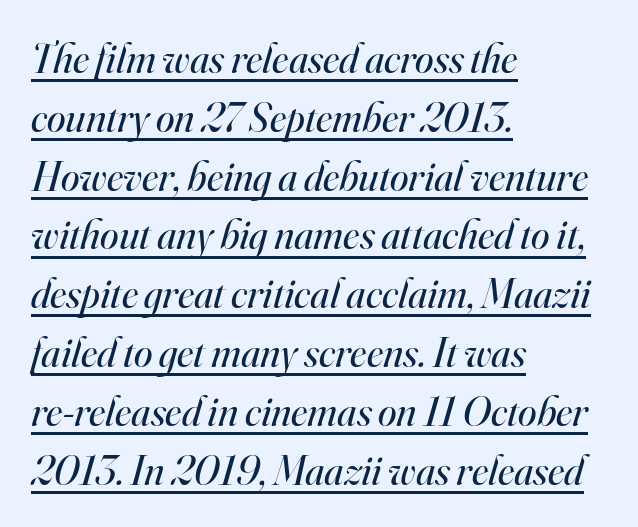
Looks like regular typesetting: each glyph gets only the width it needs. Look at the tracking — it's just the regular setting, nothing added. The lines in this sample share a left origin and differ only in where they stop. Each new line begins a customary step beneath the previous one. Somebody hit Ctrl+U on this one — the words are underlined.
